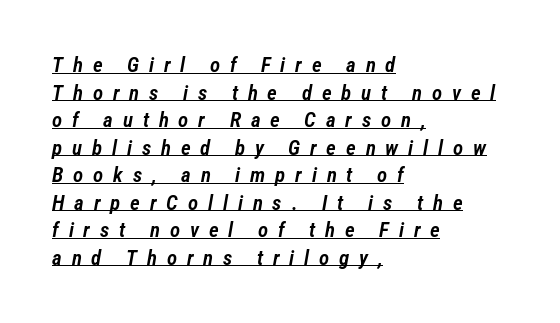
If you measured baseline to baseline, you'd find a middling distance. The specimen reads as italic at a glance. Someone cranked the tracking dial way up on this one. The lines in this sample share a left origin and differ only in where they stop.
